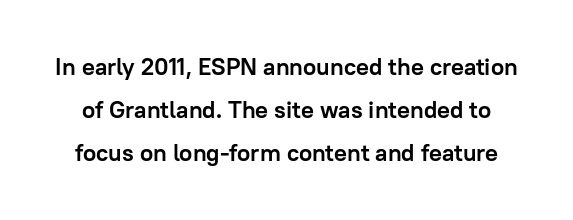
Q: Is the text bold? A: Yes.
Q: Is the text italic (slanted)? A: No, it is upright.
Q: Is the text underlined? A: No.
Q: Is the spacing between letters normal or unusually wide? A: Normal.
